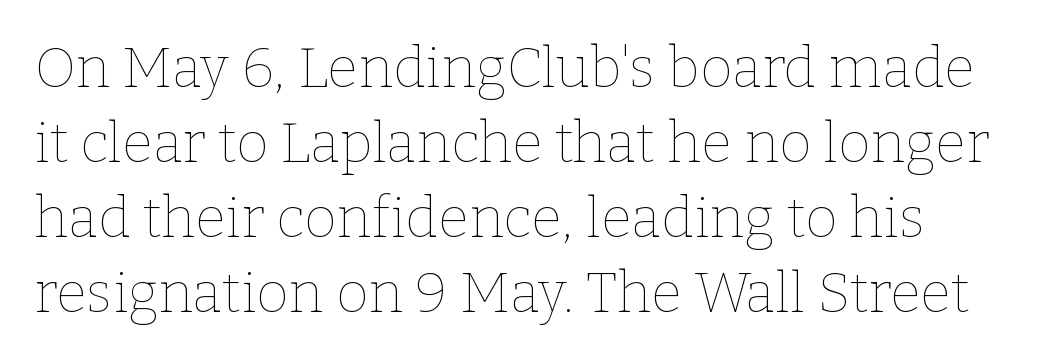
The image shows 56 px thin type, upright; set normal line spacing (1.34x), normal letter spacing, not underlined; low stroke contrast and a medium x-height.
